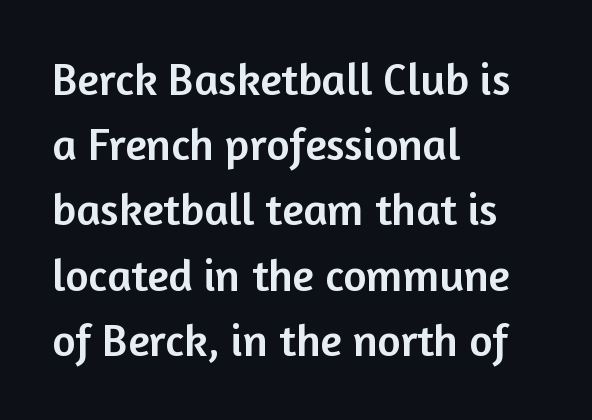
Only glyphs here, with clear space below each row. Tall strokes in this sample are plumb rather than angled. Line spacing here is normal. Is this a fixed-width face? No — the glyphs have proportional, varying widths. No feet cap the strokes, marking this as sans-serif type.
